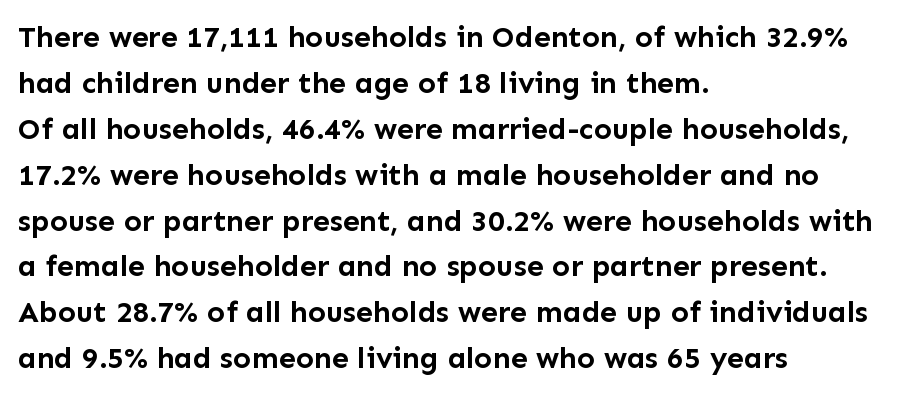
{"serif": "no", "italic": "no", "bold": "yes", "weight": "semibold", "width": "normal", "stroke_contrast": "low", "x_height": "medium", "monospaced": "no", "underline": "no", "align": "left", "line_spacing": "normal", "line_spacing_ratio": 1.53, "letter_spacing": "normal", "letter_spacing_em": 0.0, "glyph_px": 30}
